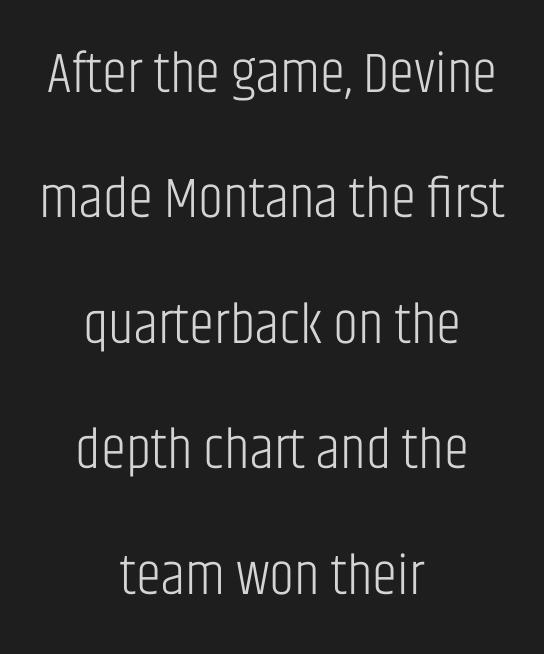
{"serif": "no", "italic": "no", "bold": "no", "weight": "light", "width": "condensed", "stroke_contrast": "low", "x_height": "large", "monospaced": "no", "underline": "no", "align": "center", "line_spacing": "loose", "line_spacing_ratio": 2.2, "letter_spacing": "normal", "letter_spacing_em": 0.0, "glyph_px": 57}
